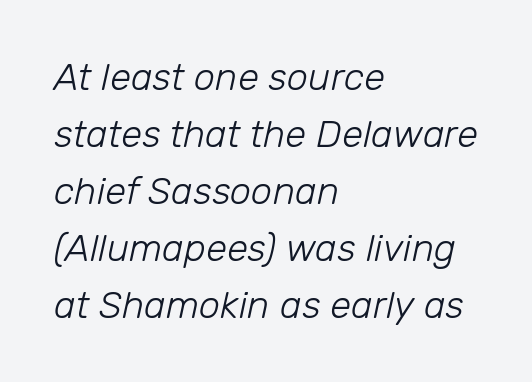
{"italic": "yes", "lean": "right", "slant_degrees": 12, "bold": "no", "weight": "light", "width": "normal", "stroke_contrast": "low", "x_height": "medium", "monospaced": "no", "underline": "no", "align": "left", "line_spacing": "normal", "line_spacing_ratio": 1.5, "letter_spacing": "normal", "letter_spacing_em": 0.0, "glyph_px": 38}
